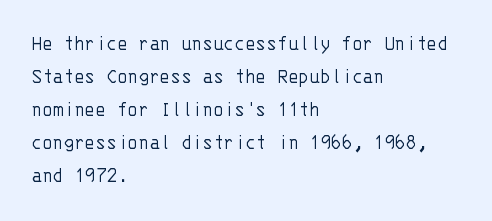
The image shows 22 px text type, upright; set left-aligned, normal line spacing (1.5x), normal letter spacing, not underlined.
